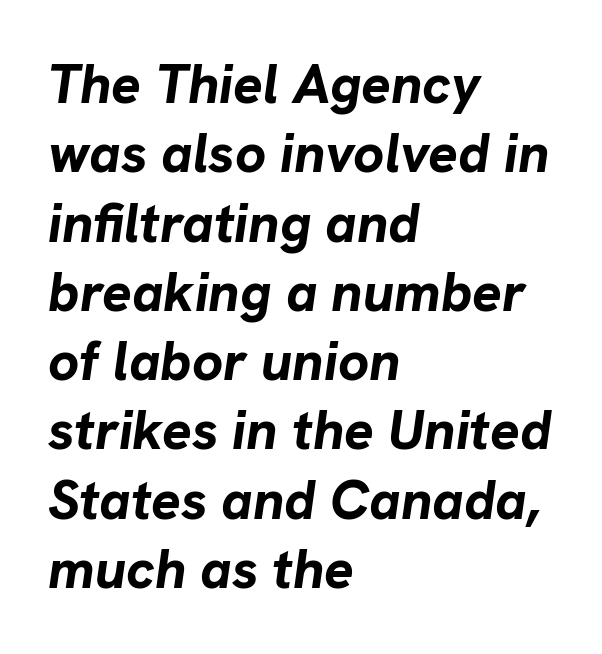
Q: Is the text bold? A: Yes.
Q: Is the text italic (slanted)? A: Yes, it leans right by about 8 degrees.
Q: Is the text underlined? A: No.
Q: How is the paragraph aligned? A: Left-aligned.
Q: Is the spacing between letters normal or unusually wide? A: Normal.
Q: Is the spacing between lines tight, normal or loose? A: Normal.
Q: Width (condensed, normal, or wide)? A: Normal.
Q: Stroke contrast? A: Low.
Q: x-height? A: Medium.
Q: Monospaced? A: No.
